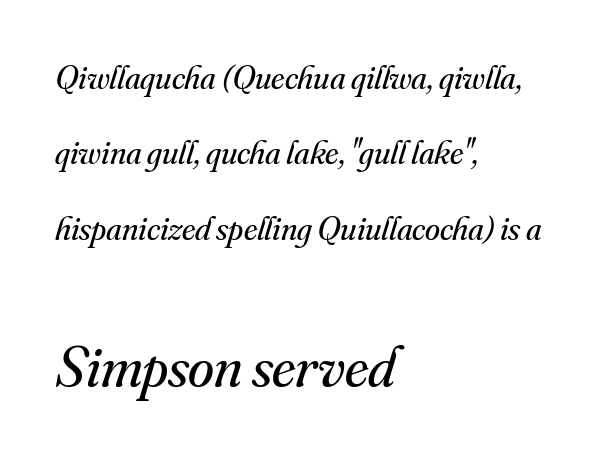
Between these two stacked blocks, the lower one wins on size. Is this a fixed-width face? No — the glyphs have proportional, varying widths. Words float on clear page, feet unadorned. These lines stand farther apart than default settings would place them. This rendering employs a face with finishing strokes, i.e., a serif.
